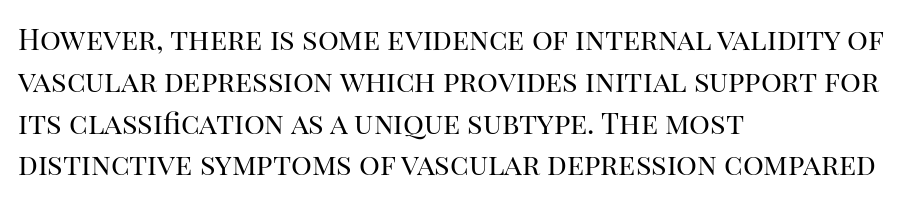
{"serif": "yes", "italic": "no", "bold": "no", "weight": "regular", "width": "normal", "stroke_contrast": "high", "x_height": "large", "monospaced": "no", "underline": "no", "align": "left", "line_spacing": "normal", "line_spacing_ratio": 1.44, "letter_spacing": "normal", "letter_spacing_em": 0.0, "glyph_px": 29}
